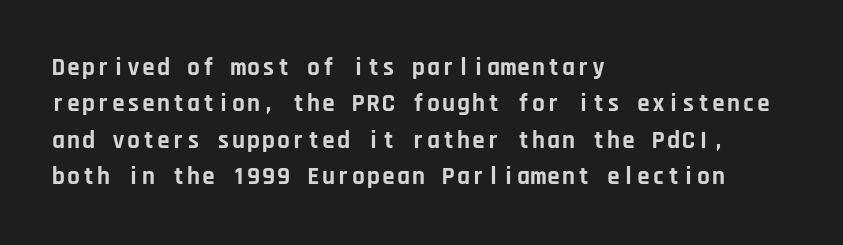
Q: Is the text bold? A: Yes.
Q: Is the text italic (slanted)? A: No, it is upright.
Q: Is the text underlined? A: No.
Q: How is the paragraph aligned? A: Left-aligned.
Q: Is the spacing between letters normal or unusually wide? A: Normal.
Q: Is the spacing between lines tight, normal or loose? A: Normal.
